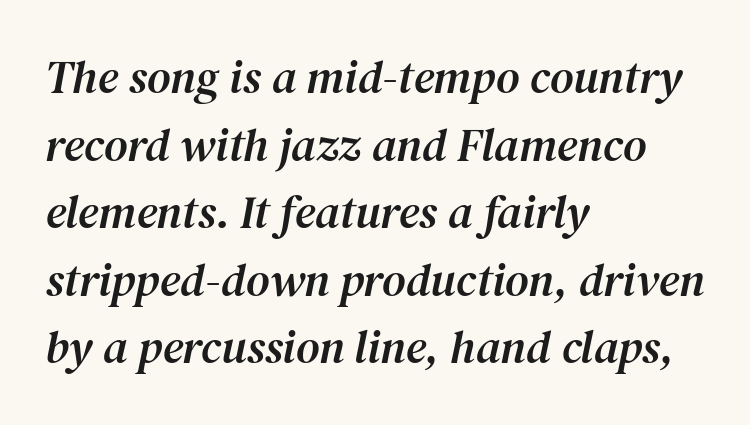
{"serif": "yes", "italic": "yes", "lean": "right", "slant_degrees": 12, "width": "normal", "stroke_contrast": "medium", "x_height": "medium", "monospaced": "no", "underline": "no", "align": "left", "line_spacing": "normal", "line_spacing_ratio": 1.47, "letter_spacing": "normal", "letter_spacing_em": 0.0, "glyph_px": 46}
